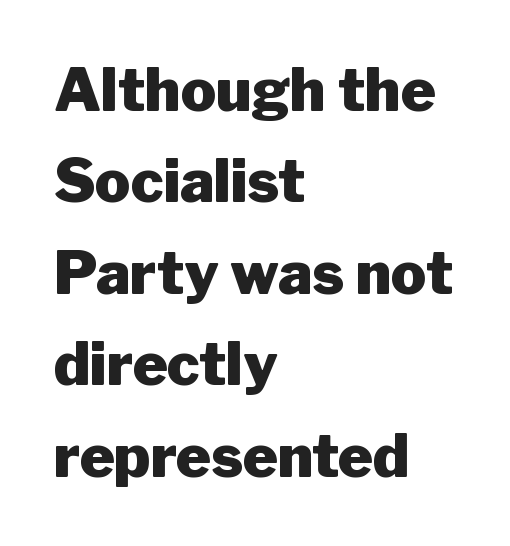
Q: Is the text bold? A: Yes.
Q: Is the text italic (slanted)? A: No, it is upright.
Q: Is the typeface a serif or a sans-serif typeface? A: Sans-serif.
Q: Is the text underlined? A: No.
Q: How is the paragraph aligned? A: Left-aligned.
Q: Is the spacing between letters normal or unusually wide? A: Normal.
Q: Is the spacing between lines tight, normal or loose? A: Normal.
Q: Width (condensed, normal, or wide)? A: Normal.
Q: Stroke contrast? A: Low.
Q: x-height? A: Medium.
Q: Monospaced? A: No.
